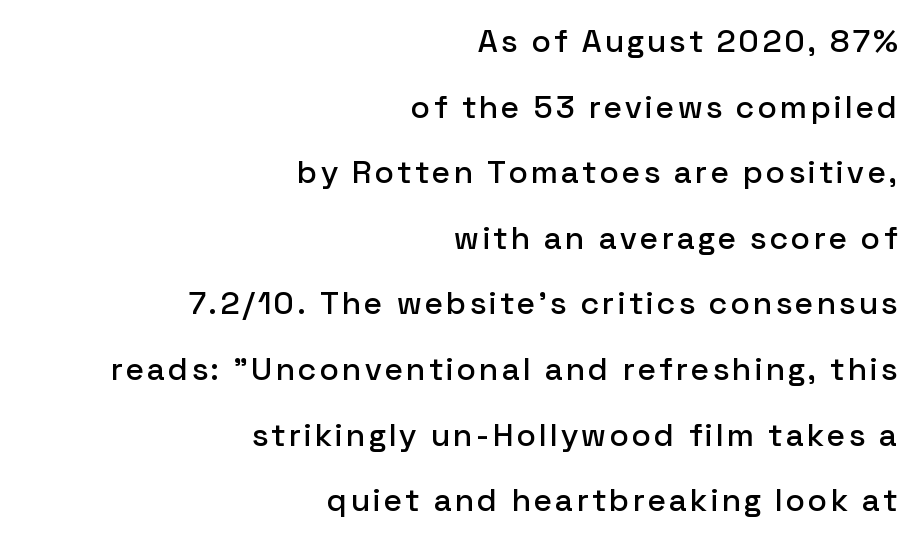
{"serif": "no", "italic": "no", "width": "normal", "stroke_contrast": "low", "x_height": "medium", "monospaced": "no", "underline": "no", "align": "right", "line_spacing": "loose", "line_spacing_ratio": 2.05, "glyph_px": 32}
